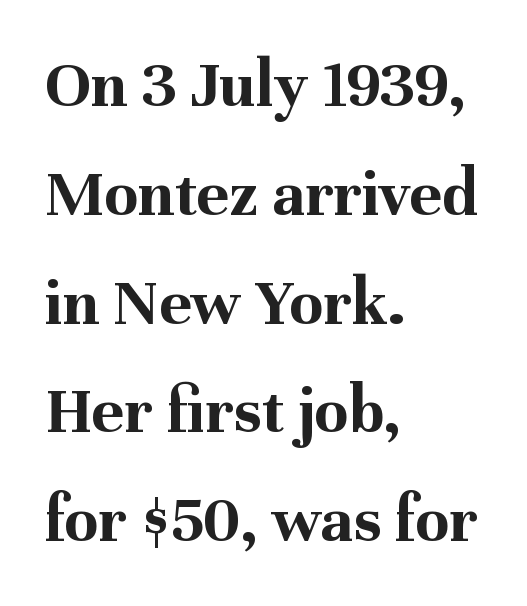
Q: Is the text bold? A: Yes.
Q: Is the text italic (slanted)? A: No, it is upright.
Q: Is the typeface a serif or a sans-serif typeface? A: Serif.
Q: Is the text underlined? A: No.
Q: How is the paragraph aligned? A: Left-aligned.
Q: Is the spacing between letters normal or unusually wide? A: Normal.
Q: Is the spacing between lines tight, normal or loose? A: Normal.
Q: Width (condensed, normal, or wide)? A: Normal.
Q: Stroke contrast? A: Medium.
Q: x-height? A: Medium.
Q: Monospaced? A: No.
